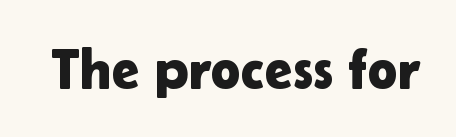
Q: Is the text italic (slanted)? A: No, it is upright.
Q: Is the typeface a serif or a sans-serif typeface? A: Sans-serif.
Q: Is the text underlined? A: No.
Q: Is the spacing between letters normal or unusually wide? A: Normal.
Q: Width (condensed, normal, or wide)? A: Normal.
Q: Stroke contrast? A: Low.
Q: x-height? A: Medium.
Q: Monospaced? A: No.
